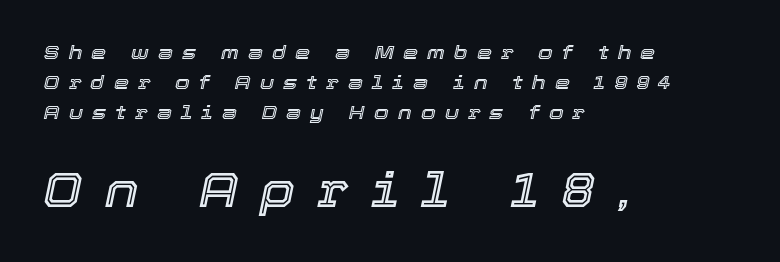
{"italic": "yes", "lean": "right", "slant_degrees": 12, "width": "normal", "x_height": "medium", "monospaced": "no", "underline": "no", "align": "left", "line_spacing": "normal", "line_spacing_ratio": 1.57, "letter_spacing": "wide", "letter_spacing_em": 0.48, "larger_block": "second", "size_ratio": 2.47, "glyph_px": 47}
